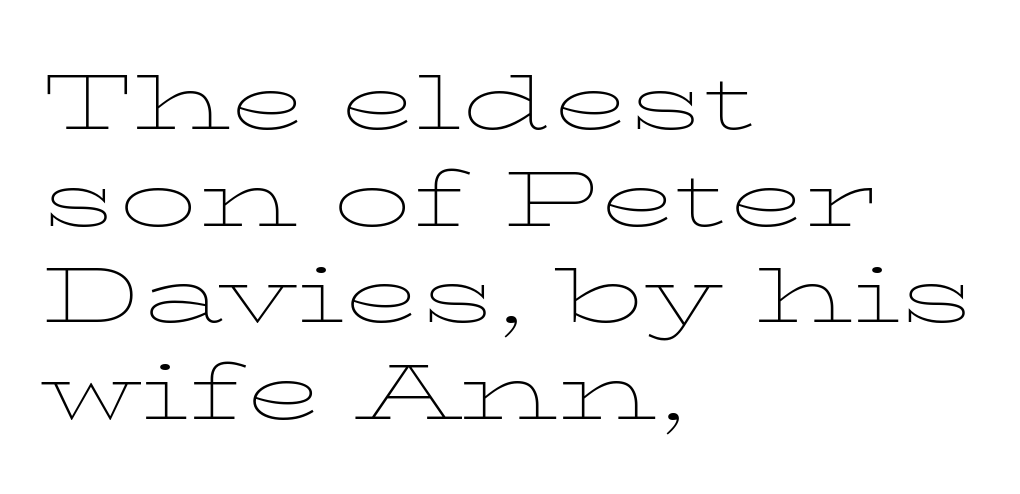
Horizontal alignment here is leftward, the default for most running prose. Here the designer chose a conventional face with non-uniform glyph widths. Words appear dense and cohesive because spacing is normal. The passage shown is not underscored anywhere.
